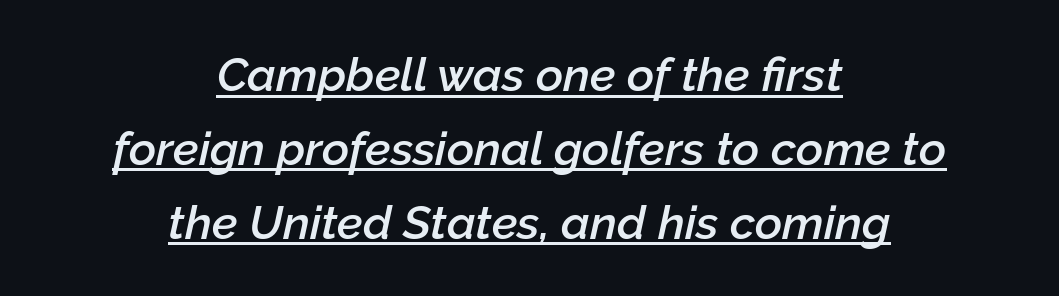
{"italic": "yes", "lean": "right", "slant_degrees": 12, "bold": "semi", "weight": "semibold", "width": "normal", "stroke_contrast": "low", "x_height": "medium", "monospaced": "no", "underline": "yes", "align": "center", "line_spacing": "normal", "line_spacing_ratio": 1.57, "letter_spacing": "normal", "letter_spacing_em": 0.0, "glyph_px": 47}
